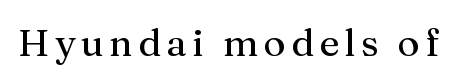
{"serif": "yes", "italic": "no", "width": "normal", "stroke_contrast": "medium", "x_height": "medium", "monospaced": "no", "underline": "no", "glyph_px": 38}
